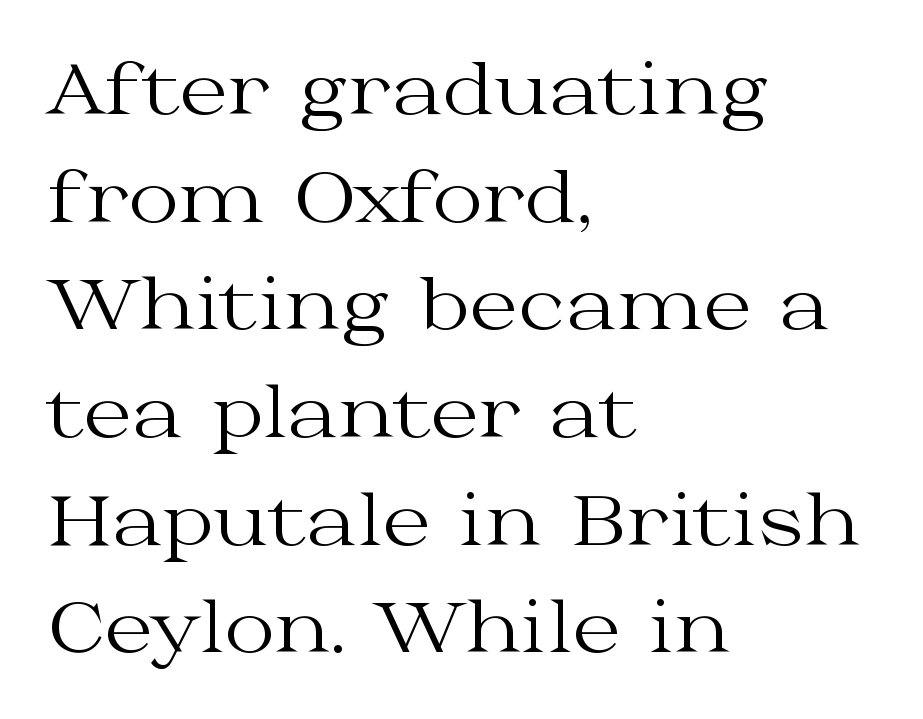
Classification — serif. Unbolded letterforms with no extra heft. The typography opts for an upright posture over an oblique one. Any mark beneath the type? The region is blank.
